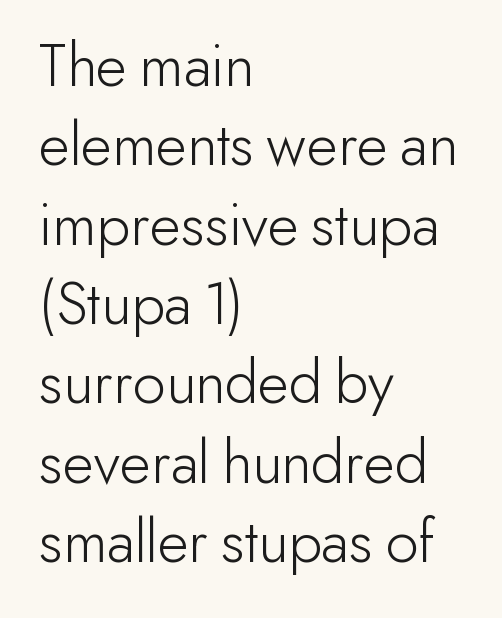
{"serif": "no", "italic": "no", "bold": "no", "weight": "light", "width": "normal", "stroke_contrast": "low", "x_height": "small", "monospaced": "no", "underline": "no", "align": "left", "line_spacing_ratio": 1.24, "letter_spacing": "normal", "letter_spacing_em": 0.0, "glyph_px": 64}
